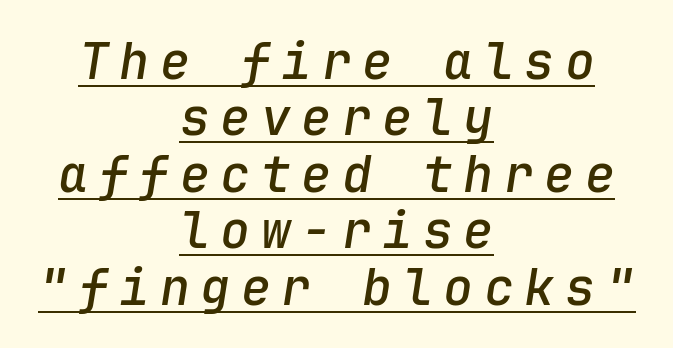
{"italic": "yes", "lean": "right", "slant_degrees": 9, "bold": "semi", "weight": "semibold", "width": "normal", "stroke_contrast": "low", "x_height": "medium", "monospaced": "yes", "underline": "yes", "align": "center", "line_spacing": "tight", "line_spacing_ratio": 1.13, "letter_spacing": "wide", "letter_spacing_em": 0.21, "glyph_px": 50}
